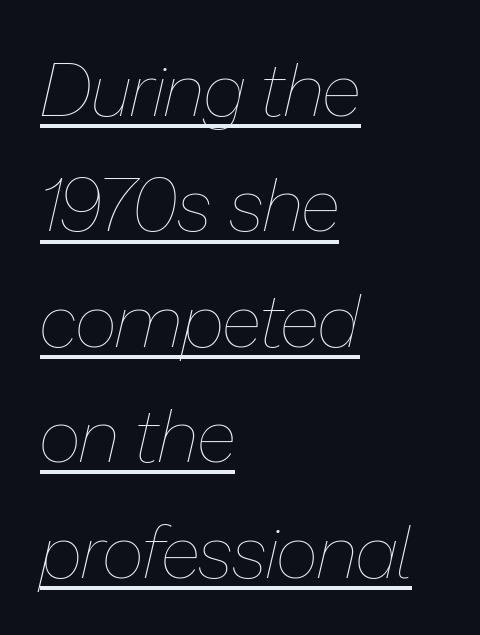
The image shows 74 px thin type, italic (leaning right); set left-aligned, normal line spacing (1.56x), normal letter spacing, underlined; low stroke contrast and a medium x-height.
